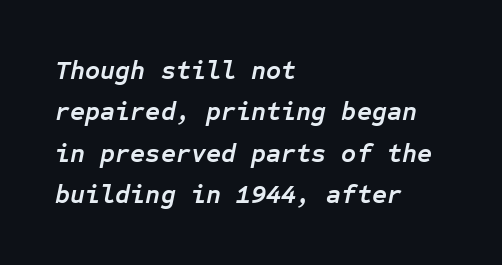
The text carries the slant typical of an italic or oblique font. Set as a true bold cut, around the 700 mark. Regarding leading, the lines here are spaced in the standard way. If you drew a ruler down the left edge, every line would touch it.
